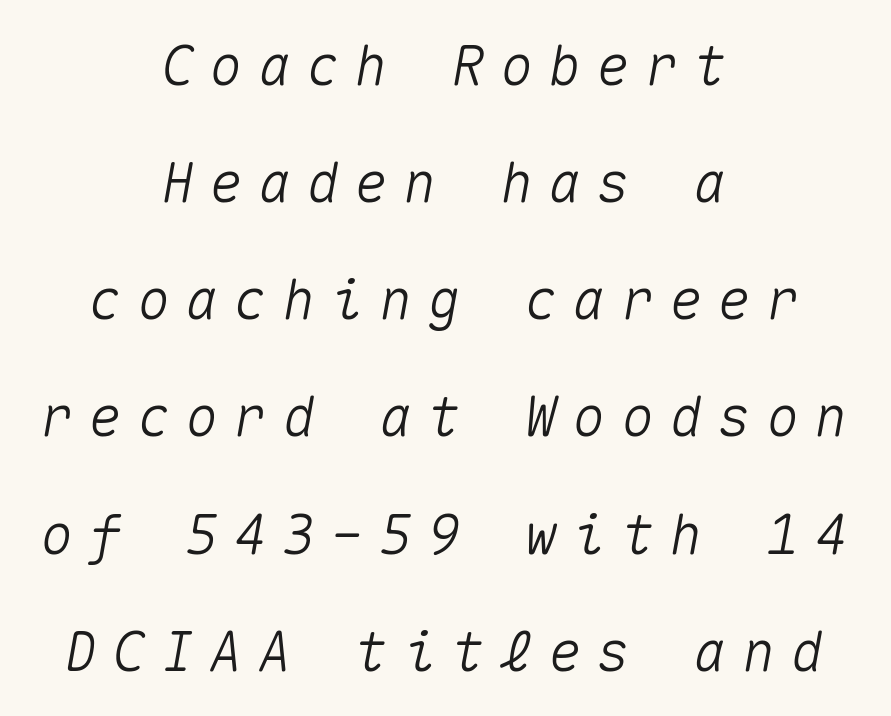
Q: Is the text italic (slanted)? A: Yes, it leans right by about 10 degrees.
Q: Is the text underlined? A: No.
Q: How is the paragraph aligned? A: Centered.
Q: Is the spacing between letters normal or unusually wide? A: Unusually wide.
Q: Is the spacing between lines tight, normal or loose? A: Loose.
Q: Width (condensed, normal, or wide)? A: Normal.
Q: Stroke contrast? A: Medium.
Q: x-height? A: Medium.
Q: Monospaced? A: Yes.
